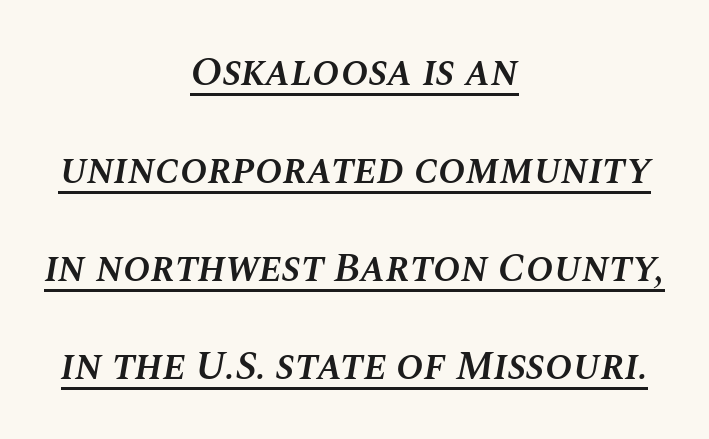
There's an unmistakable incline to the writing here. You could not count columns in this text — the font is proportionally spaced. Which margin do the lines hug? Neither — every line sits in the middle. Caption: semibold face, moderately heavy strokes.
